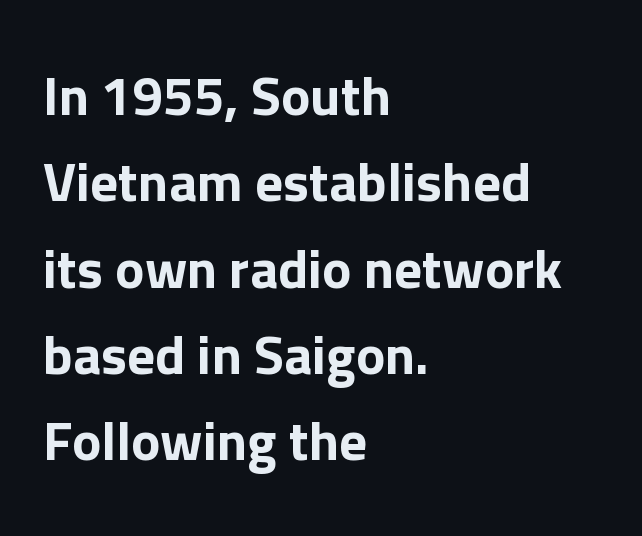
The image shows 55 px sans-serif type, upright; set left-aligned, normal line spacing (1.57x), normal letter spacing, not underlined; low stroke contrast and a medium x-height.
